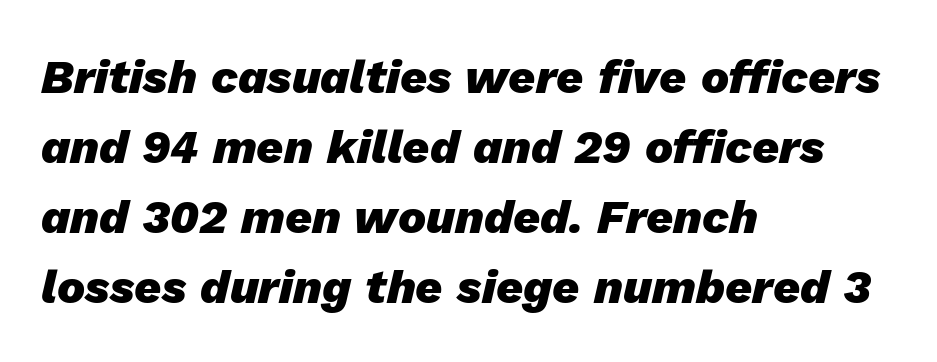
The image shows 47 px heavy type, italic (leaning right); set left-aligned, normal line spacing (1.49x), normal letter spacing, not underlined; low stroke contrast and a medium x-height.
